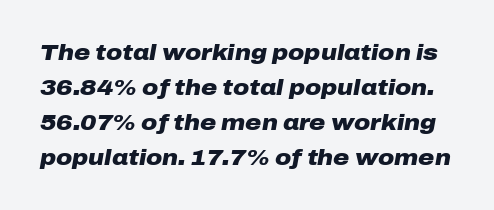
Q: Is the text bold? A: Yes.
Q: Is the text italic (slanted)? A: Yes, it leans right by about 10 degrees.
Q: Is the text underlined? A: No.
Q: Is the spacing between letters normal or unusually wide? A: Normal.
Q: Is the spacing between lines tight, normal or loose? A: Normal.
